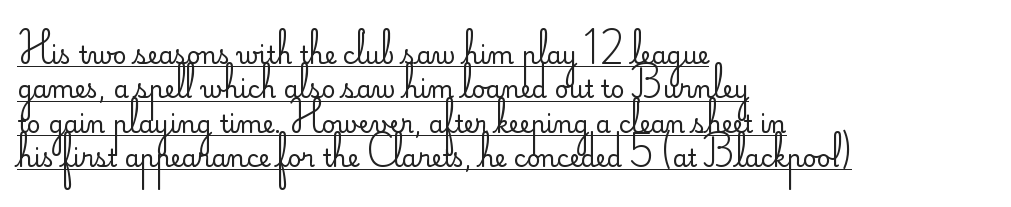
Q: Is the text bold? A: No.
Q: Is the text italic (slanted)? A: No, it is upright.
Q: Is the text underlined? A: Yes.
Q: How is the paragraph aligned? A: Left-aligned.
Q: Is the spacing between letters normal or unusually wide? A: Normal.
Q: Is the spacing between lines tight, normal or loose? A: Normal.
